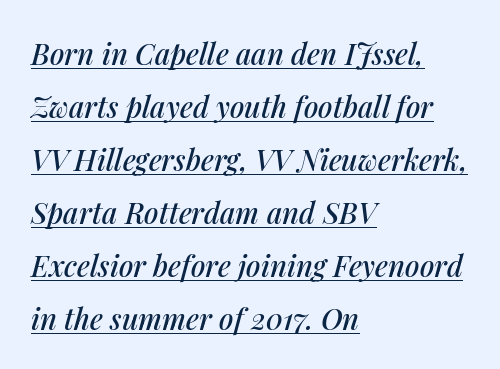
Q: Is the text italic (slanted)? A: Yes, it leans right by about 14 degrees.
Q: Is the text underlined? A: Yes.
Q: How is the paragraph aligned? A: Left-aligned.
Q: Is the spacing between letters normal or unusually wide? A: Normal.
Q: Width (condensed, normal, or wide)? A: Normal.
Q: Stroke contrast? A: Medium.
Q: x-height? A: Medium.
Q: Monospaced? A: No.
